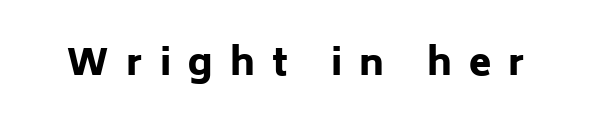
{"serif": "no", "italic": "no", "bold": "yes", "weight": "heavy", "width": "normal", "stroke_contrast": "low", "x_height": "medium", "monospaced": "no", "underline": "no", "letter_spacing": "wide", "letter_spacing_em": 0.48, "glyph_px": 36}
